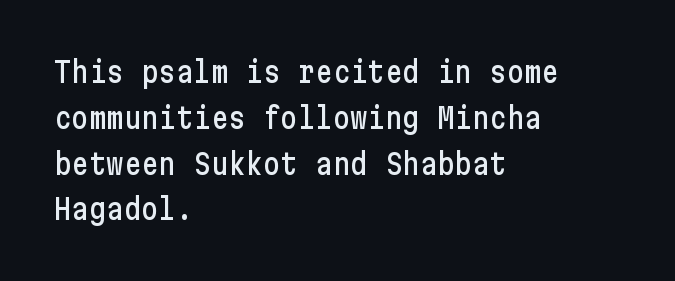
Q: Is the text italic (slanted)? A: No, it is upright.
Q: Is the typeface a serif or a sans-serif typeface? A: Sans-serif.
Q: Is the text underlined? A: No.
Q: How is the paragraph aligned? A: Left-aligned.
Q: Is the spacing between letters normal or unusually wide? A: Normal.
Q: Is the spacing between lines tight, normal or loose? A: Normal.
Q: Width (condensed, normal, or wide)? A: Condensed.
Q: Stroke contrast? A: Low.
Q: x-height? A: Medium.
